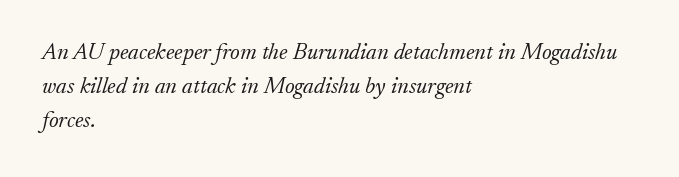
Q: Is the text bold? A: No.
Q: Is the text italic (slanted)? A: Yes, it leans right by about 17 degrees.
Q: Is the text underlined? A: No.
Q: How is the paragraph aligned? A: Left-aligned.
Q: Is the spacing between letters normal or unusually wide? A: Normal.
Q: Is the spacing between lines tight, normal or loose? A: Normal.
